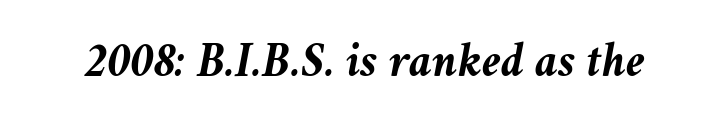
The image shows 49 px semibold type, italic (leaning right); set normal letter spacing, not underlined; medium stroke contrast and a medium x-height.
